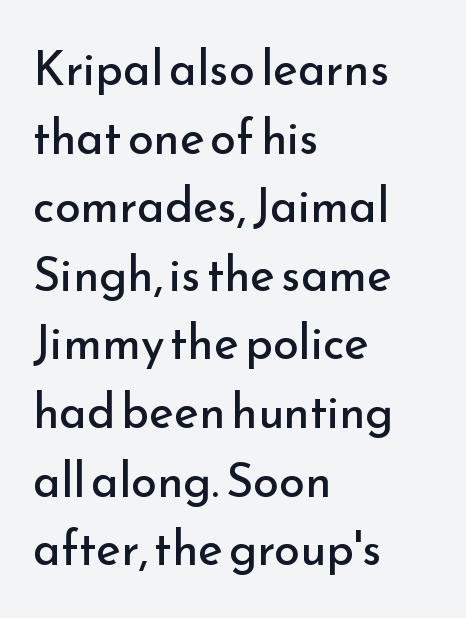
The image shows 47 px regular-weight sans-serif type, upright; set left-aligned, normal line spacing (1.46x), normal letter spacing, not underlined; low stroke contrast and a small x-height.
